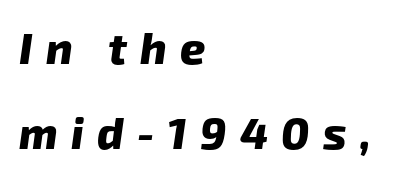
Q: Is the text bold? A: Yes.
Q: Is the typeface a serif or a sans-serif typeface? A: Sans-serif.
Q: Is the text underlined? A: No.
Q: How is the paragraph aligned? A: Left-aligned.
Q: Is the spacing between letters normal or unusually wide? A: Unusually wide.
Q: Is the spacing between lines tight, normal or loose? A: Loose.
Q: Width (condensed, normal, or wide)? A: Normal.
Q: Stroke contrast? A: Low.
Q: x-height? A: Medium.
Q: Monospaced? A: No.
